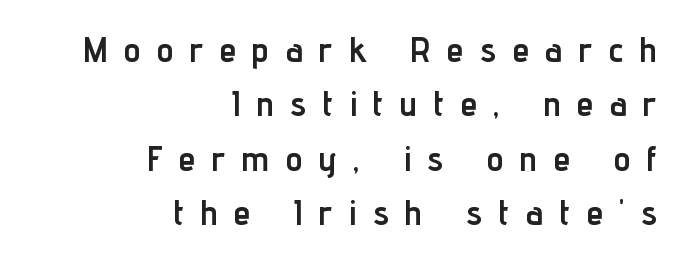
{"serif": "no", "italic": "no", "bold": "yes", "weight": "semibold", "width": "condensed", "stroke_contrast": "low", "x_height": "medium", "monospaced": "no", "underline": "no", "align": "right", "line_spacing": "normal", "line_spacing_ratio": 1.6, "letter_spacing": "wide", "letter_spacing_em": 0.49, "glyph_px": 34}
